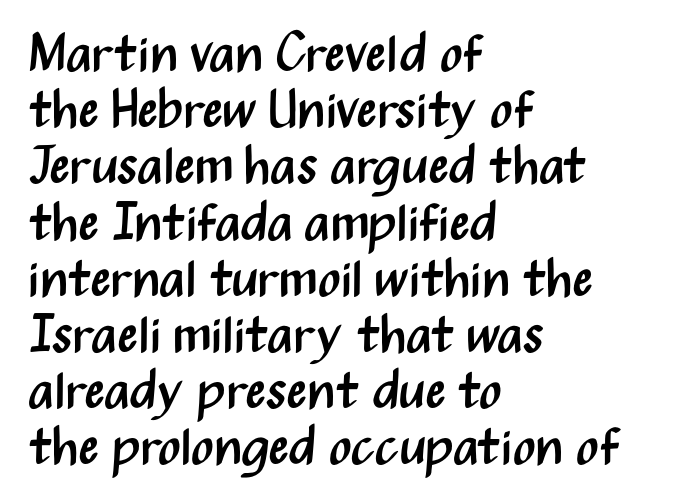
{"serif": "no", "italic": "no", "bold": "no", "weight": "regular", "width": "condensed", "stroke_contrast": "medium", "x_height": "medium", "monospaced": "no", "underline": "no", "align": "left", "line_spacing": "tight", "line_spacing_ratio": 1.06, "letter_spacing": "normal", "letter_spacing_em": 0.0, "glyph_px": 53}
